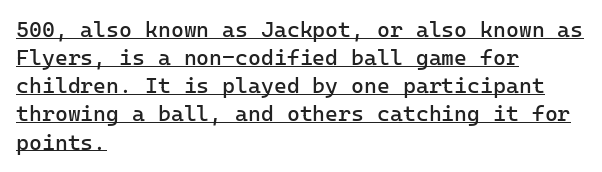
Q: Is the text bold? A: No.
Q: Is the text italic (slanted)? A: No, it is upright.
Q: Is the text underlined? A: Yes.
Q: How is the paragraph aligned? A: Left-aligned.
Q: Is the spacing between letters normal or unusually wide? A: Normal.
Q: Is the spacing between lines tight, normal or loose? A: Normal.
